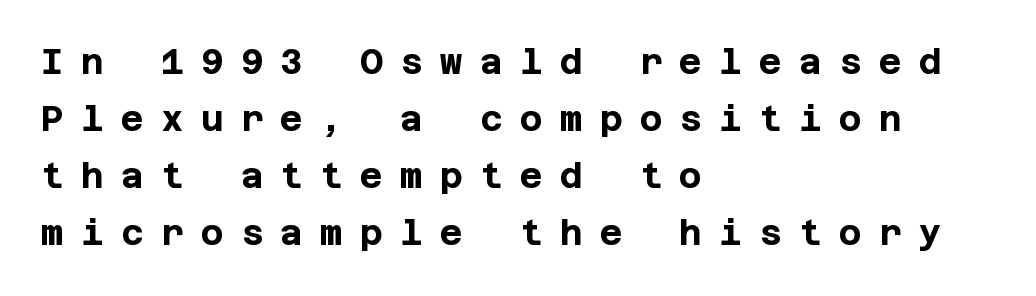
The image shows 35 px bold sans-serif type, upright; set left-aligned, normal line spacing (1.63x), unusually wide letter spacing (+0.49 em), not underlined; low stroke contrast and a large x-height.
